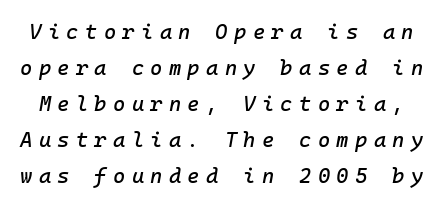
Lines of text with bare space underneath. Slanted lettering throughout. Caption: expanded tracking, letters set apart.
